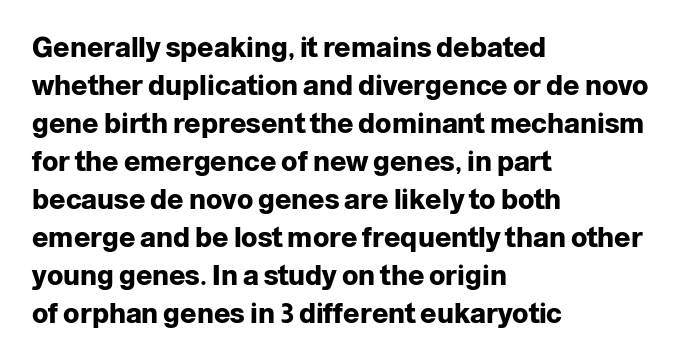
The image shows 27 px bold type, upright; set left-aligned, normal line spacing (1.41x), normal letter spacing, not underlined.
